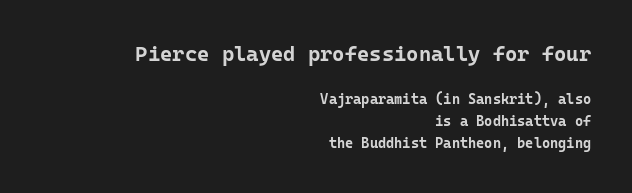
The image shows 21 px bold type, upright; set right-aligned, normal line spacing (1.57x), normal letter spacing, not underlined; the first (top) block is 1.5x larger.
